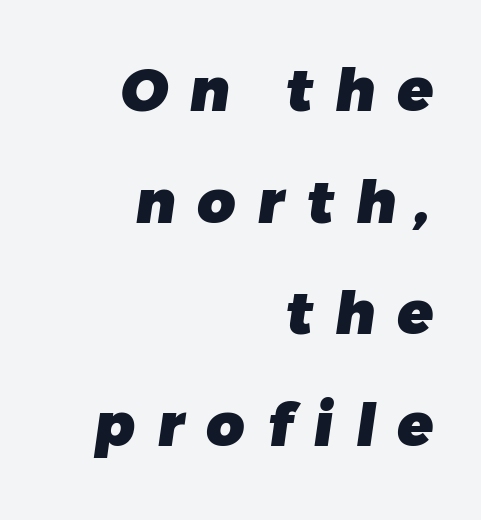
The letterforms stand isolated, each surrounded by extra space. This rendering uses right alignment, leaving the left contour irregular. Is this a sans? Yes — the strokes have no serifs. The strokes are fattened all the way to bold. Do the characters align in a grid? No, the font is proportional.
